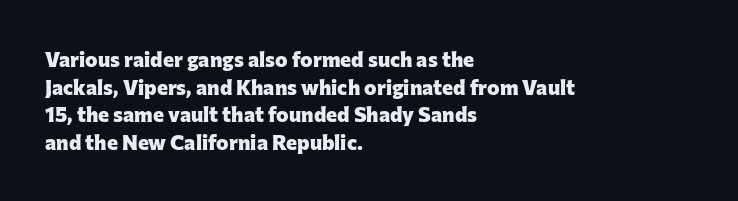
Q: Is the text bold? A: Yes.
Q: Is the text italic (slanted)? A: No, it is upright.
Q: Is the text underlined? A: No.
Q: How is the paragraph aligned? A: Left-aligned.
Q: Is the spacing between letters normal or unusually wide? A: Normal.
Q: Is the spacing between lines tight, normal or loose? A: Normal.
